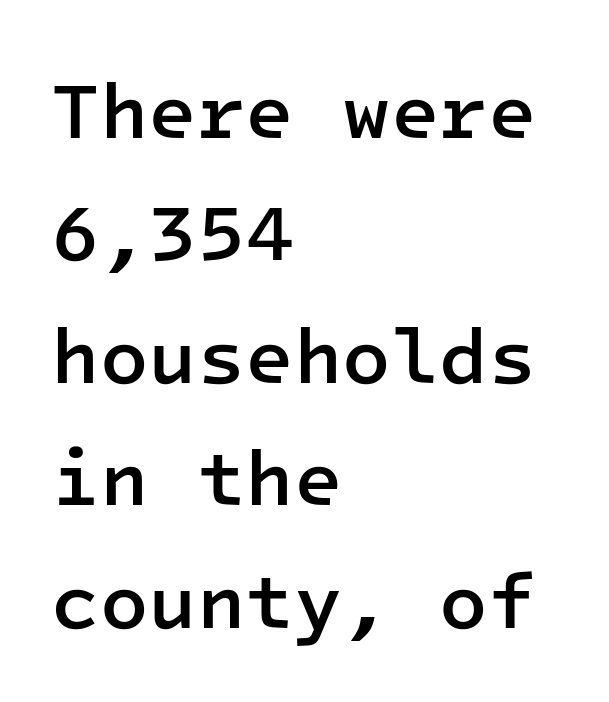
The image shows 79 px semibold sans-serif type, upright, monospaced; set left-aligned, normal line spacing (1.55x), normal letter spacing, not underlined; low stroke contrast and a medium x-height.
